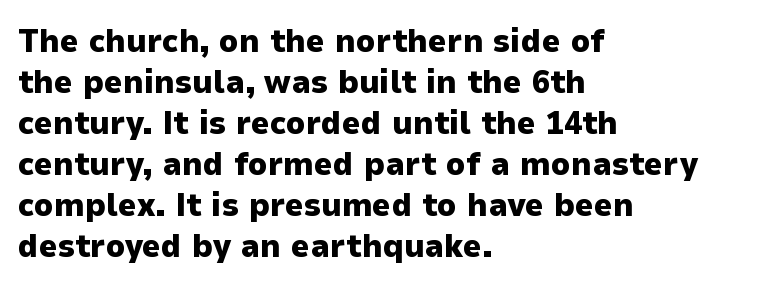
The image shows 33 px heavy sans-serif type, upright; set left-aligned, line spacing 1.24x, normal letter spacing, not underlined; low stroke contrast and a medium x-height.
